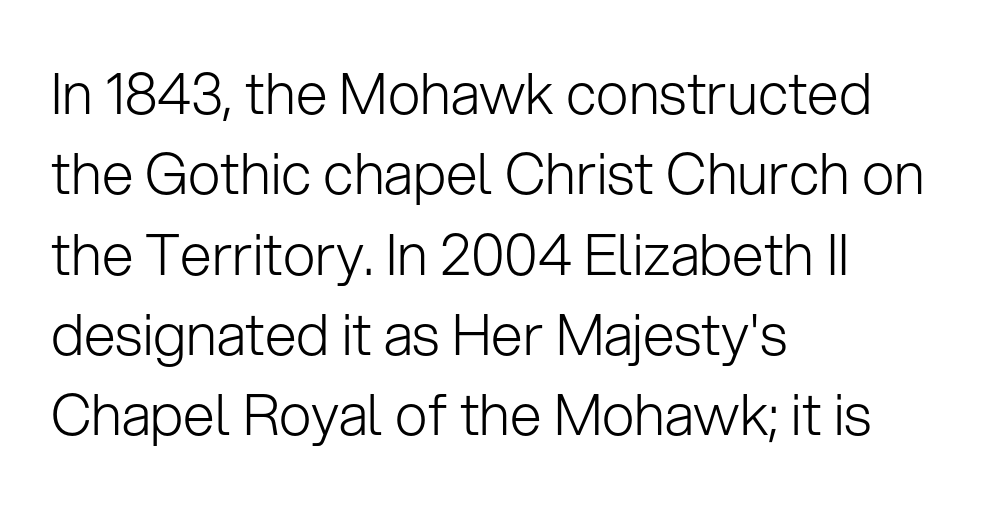
The image shows 57 px light sans-serif type, upright; set left-aligned, normal line spacing (1.41x), normal letter spacing, not underlined; low stroke contrast and a medium x-height.
